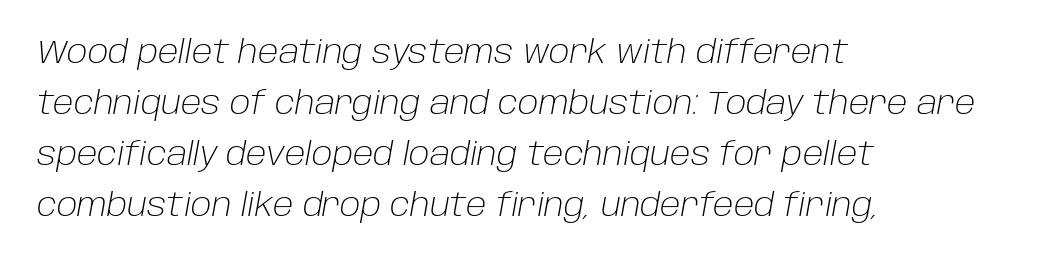
Q: Is the text bold? A: No.
Q: Is the text italic (slanted)? A: Yes, it leans right by about 10 degrees.
Q: Is the text underlined? A: No.
Q: How is the paragraph aligned? A: Left-aligned.
Q: Is the spacing between letters normal or unusually wide? A: Normal.
Q: Is the spacing between lines tight, normal or loose? A: Normal.
Q: Width (condensed, normal, or wide)? A: Normal.
Q: Stroke contrast? A: Low.
Q: x-height? A: Large.
Q: Monospaced? A: No.
